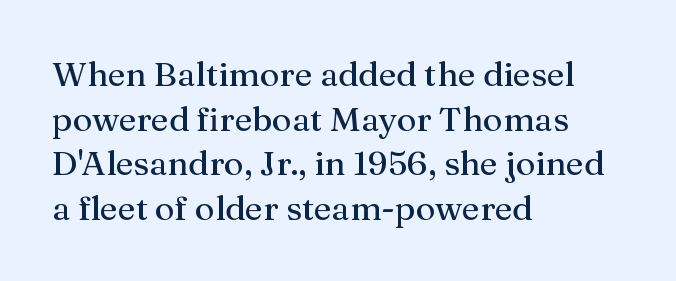
The image shows 34 px serif type, upright; set left-aligned, normal line spacing (1.31x), normal letter spacing, not underlined; medium stroke contrast and a medium x-height.
